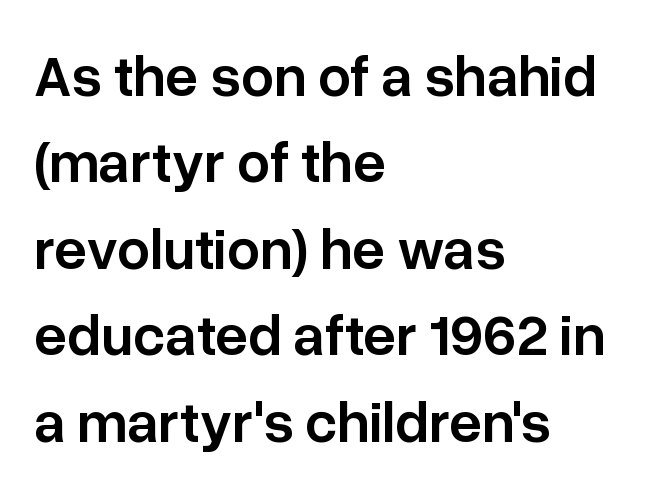
{"serif": "no", "italic": "no", "bold": "semi", "weight": "semibold", "width": "normal", "stroke_contrast": "low", "x_height": "medium", "monospaced": "no", "underline": "no", "align": "left", "line_spacing": "normal", "line_spacing_ratio": 1.49, "letter_spacing": "normal", "letter_spacing_em": 0.0, "glyph_px": 58}
